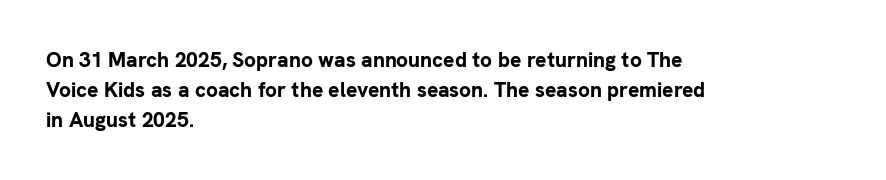
Q: Is the text bold? A: Yes.
Q: Is the text italic (slanted)? A: No, it is upright.
Q: Is the text underlined? A: No.
Q: How is the paragraph aligned? A: Left-aligned.
Q: Is the spacing between letters normal or unusually wide? A: Normal.
Q: Is the spacing between lines tight, normal or loose? A: Normal.
